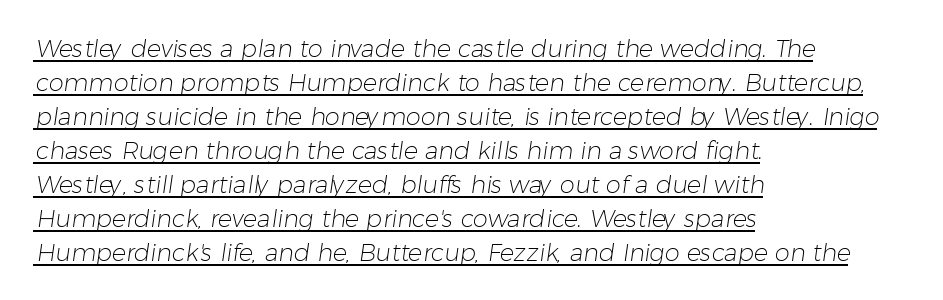
{"bold": "no", "underline": "yes", "align": "left", "line_spacing": "normal", "line_spacing_ratio": 1.42, "letter_spacing": "normal", "letter_spacing_em": 0.0, "glyph_px": 24}
